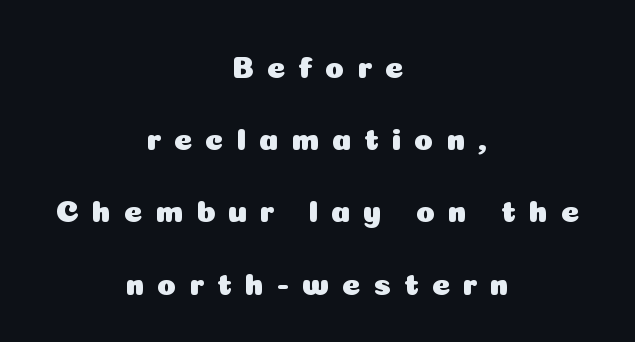
{"serif": "no", "italic": "no", "width": "normal", "stroke_contrast": "low", "x_height": "medium", "monospaced": "no", "underline": "no", "align": "center", "line_spacing": "loose", "line_spacing_ratio": 2.33, "letter_spacing": "wide", "letter_spacing_em": 0.41, "glyph_px": 31}
